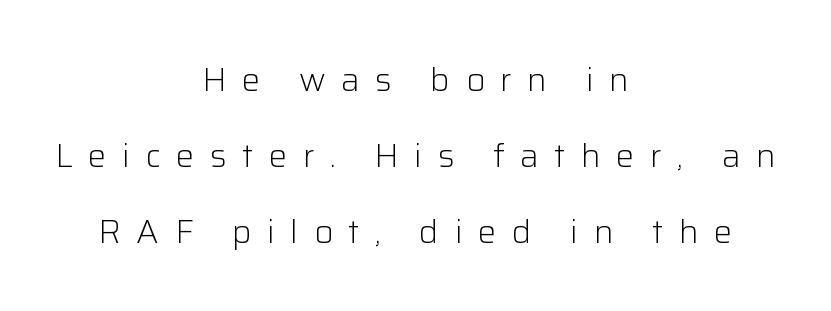
Q: Is the text bold? A: No.
Q: Is the text italic (slanted)? A: No, it is upright.
Q: Is the typeface a serif or a sans-serif typeface? A: Sans-serif.
Q: Is the text underlined? A: No.
Q: How is the paragraph aligned? A: Centered.
Q: Is the spacing between letters normal or unusually wide? A: Unusually wide.
Q: Is the spacing between lines tight, normal or loose? A: Loose.
Q: Width (condensed, normal, or wide)? A: Normal.
Q: Stroke contrast? A: Low.
Q: x-height? A: Medium.
Q: Monospaced? A: No.
